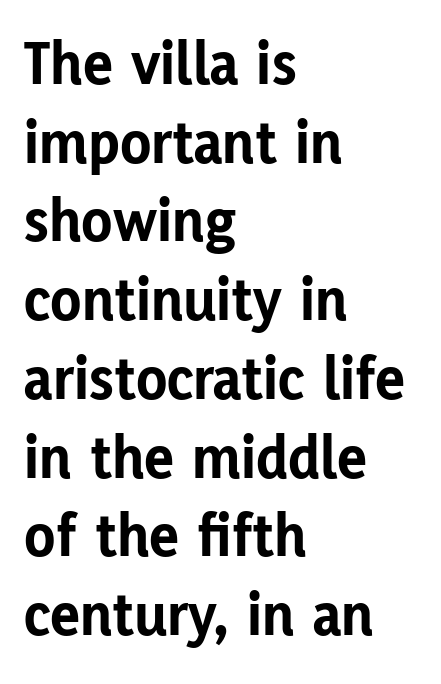
The glyphs in this specimen are sans serif. Is the type bold? Yes — the strokes are clearly thick and heavy. Plain, unruled lines of type. Whoever set this chose a conventional vertical rhythm. Quick note: not italic, upright.
